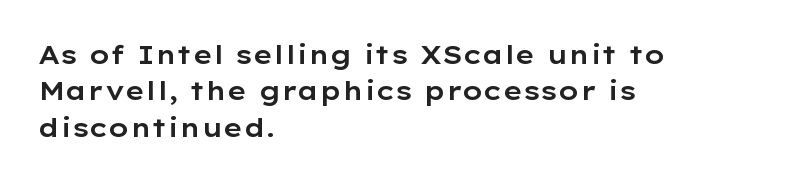
Q: Is the text italic (slanted)? A: No, it is upright.
Q: Is the text underlined? A: No.
Q: How is the paragraph aligned? A: Left-aligned.
Q: Is the spacing between letters normal or unusually wide? A: Normal.
Q: Is the spacing between lines tight, normal or loose? A: Normal.
